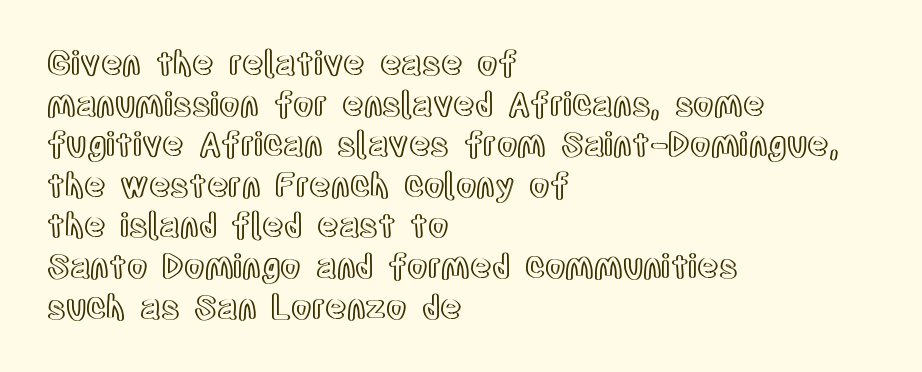
The image shows 33 px condensed type, upright; set left-aligned, line spacing 1.23x, normal letter spacing, not underlined; a large x-height.
